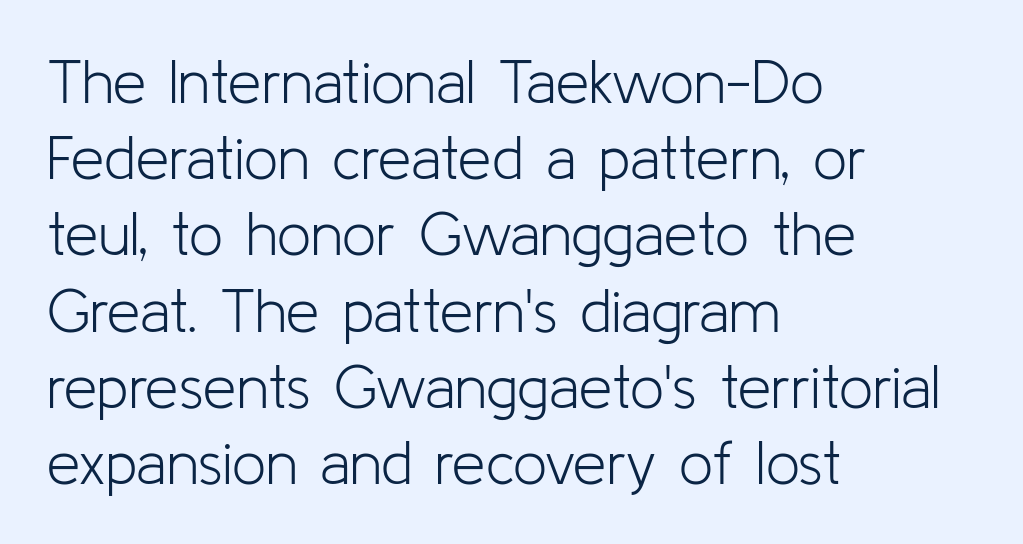
The image shows 60 px light sans-serif type, upright; set left-aligned, normal line spacing (1.27x), normal letter spacing, not underlined; low stroke contrast and a medium x-height.
